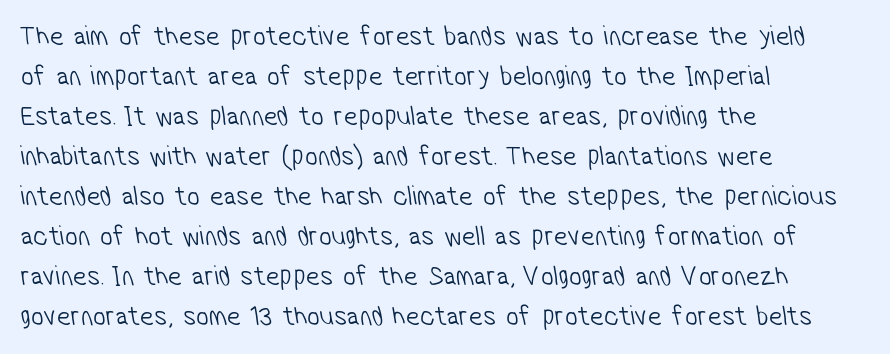
The gaps between neighbouring characters are ordinary and unremarkable. The space beneath each line is pristine and unruled. Caption: face not bold, strokes unweighted. Do the characters align in a grid? No, the font is proportional. Casual observation: everything's shoved over to the left.
